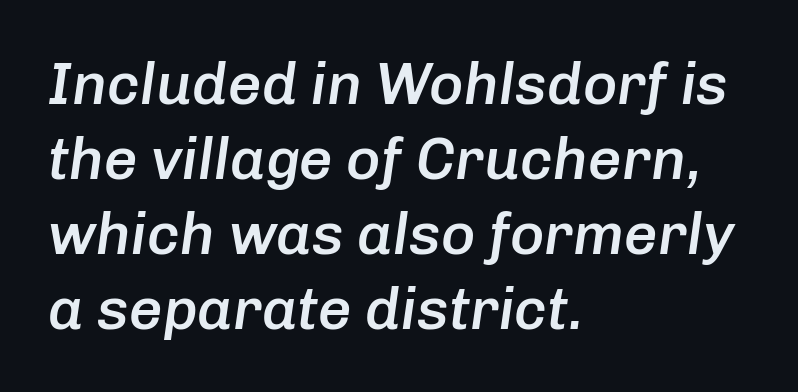
The image shows 59 px semibold type, italic (leaning right); set left-aligned, normal line spacing (1.27x), normal letter spacing, not underlined; low stroke contrast and a medium x-height.
